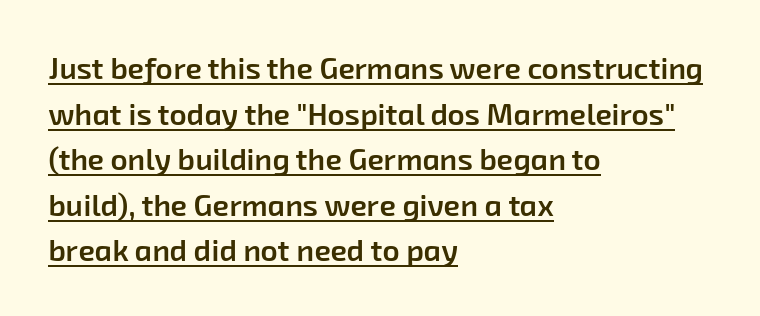
Q: Is the text bold? A: Semi-bold.
Q: Is the typeface a serif or a sans-serif typeface? A: Sans-serif.
Q: Is the text underlined? A: Yes.
Q: How is the paragraph aligned? A: Left-aligned.
Q: Is the spacing between letters normal or unusually wide? A: Normal.
Q: Is the spacing between lines tight, normal or loose? A: Normal.
Q: Width (condensed, normal, or wide)? A: Normal.
Q: Stroke contrast? A: Low.
Q: x-height? A: Medium.
Q: Monospaced? A: No.
